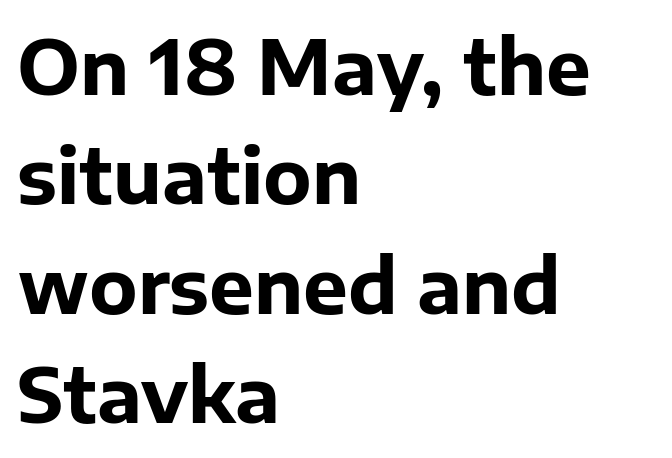
The image shows 75 px bold sans-serif type, upright; set left-aligned, normal line spacing (1.46x), normal letter spacing, not underlined; low stroke contrast and a medium x-height.
